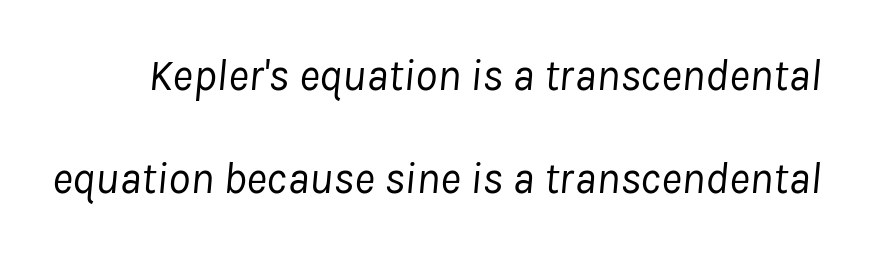
Q: Is the text bold? A: No.
Q: Is the text italic (slanted)? A: Yes, it leans right by about 8 degrees.
Q: Is the text underlined? A: No.
Q: Is the spacing between letters normal or unusually wide? A: Normal.
Q: Is the spacing between lines tight, normal or loose? A: Loose.
Q: Width (condensed, normal, or wide)? A: Normal.
Q: Stroke contrast? A: Low.
Q: x-height? A: Medium.
Q: Monospaced? A: No.
